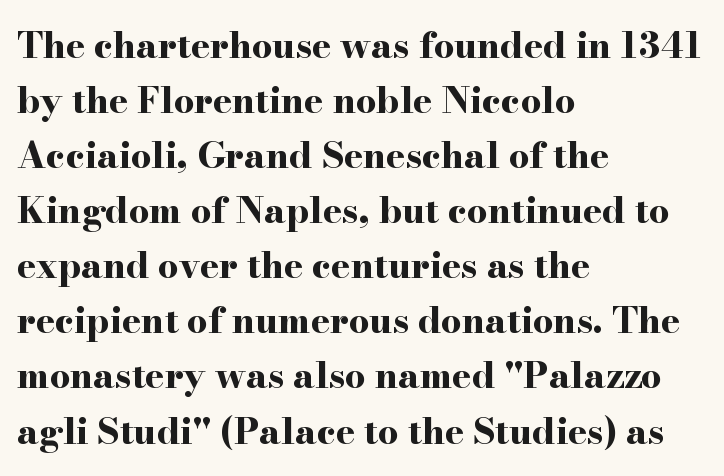
{"serif": "yes", "italic": "no", "bold": "yes", "weight": "bold", "width": "wide", "stroke_contrast": "high", "x_height": "small", "monospaced": "no", "underline": "no", "align": "left", "line_spacing": "normal", "line_spacing_ratio": 1.53, "letter_spacing": "normal", "letter_spacing_em": 0.0, "glyph_px": 36}
